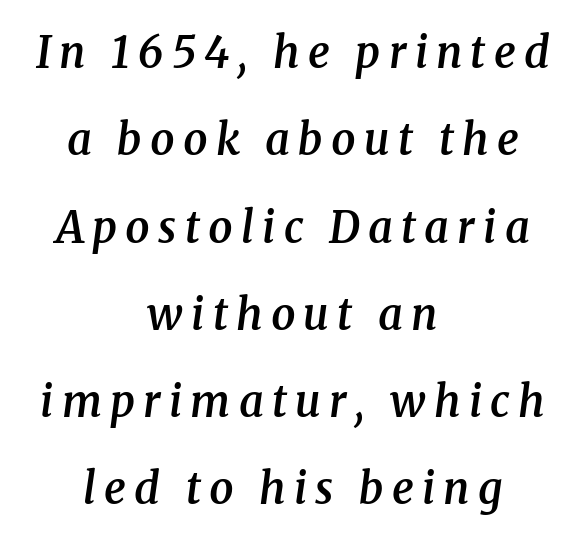
The image shows 43 px semibold serif type, italic (leaning right); set centered, loose line spacing (2.03x), not underlined; medium stroke contrast and a medium x-height.
